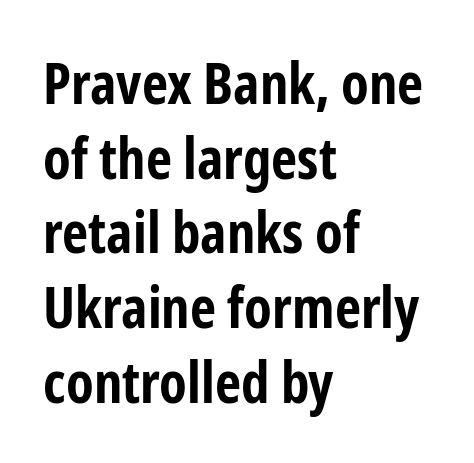
Note the varied advance widths — an 'i' is clearly narrower than an 'm'. Nothing unusual about the tracking: characters are spaced as the font intends. The space between consecutive lines is moderate. Descenders hang freely into open space.
